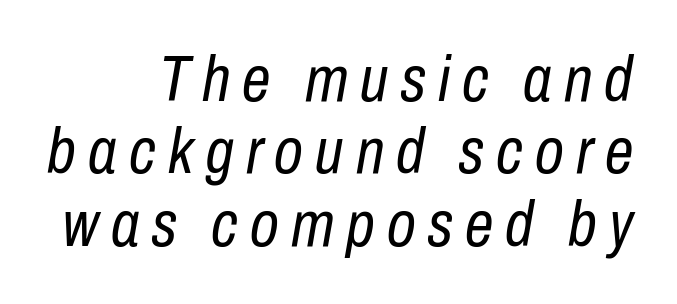
Reading down the block, your eye finds every line finishing at a fixed right position. Observe the lean: these are italic letterforms. The vertical gap from one line to the next is small. A light-to-regular cut is what we see here. Here the designer chose a conventional face with non-uniform glyph widths.
